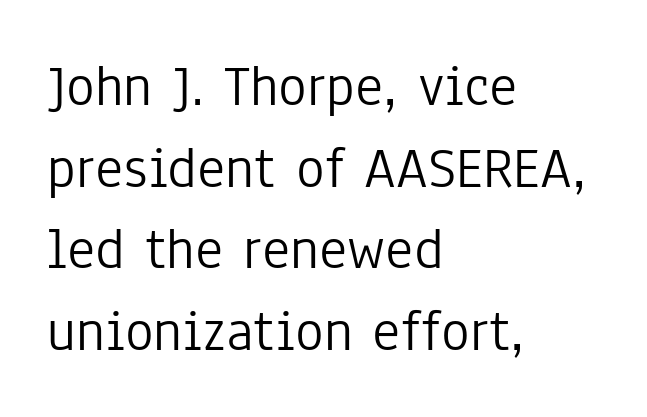
Rendered with straight, roman letterforms. Rows of type keep a routine distance in the vertical direction. Caption: standard tracking, unaltered. No extra ink here — the face is not bold. Serifs: no, the terminals of the letterforms are clean. The rag falls on the right side of this text block.
